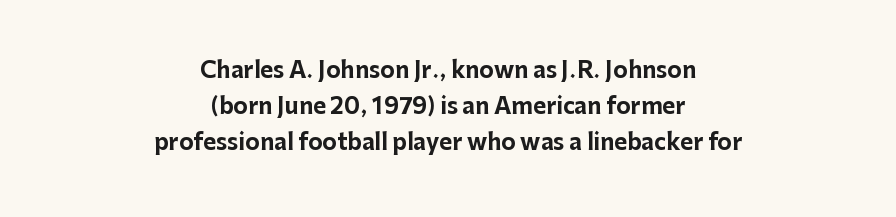
The image shows 22 px bold type, upright; set centered, normal line spacing (1.64x), normal letter spacing, not underlined.
